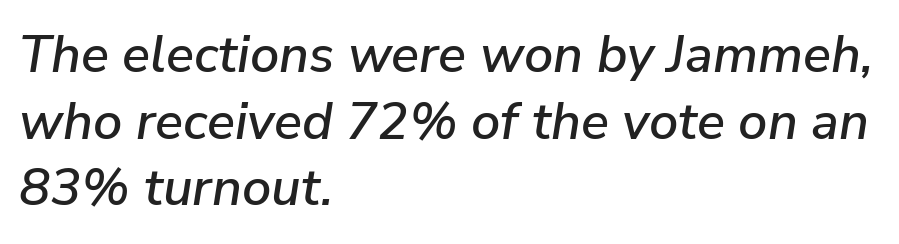
The image shows 52 px text type, italic (leaning right); set left-aligned, normal line spacing (1.28x), normal letter spacing, not underlined; low stroke contrast and a medium x-height.
